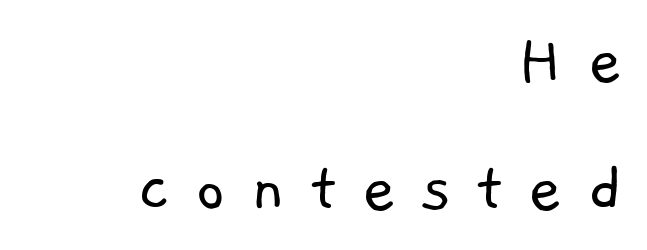
Does the copy run flush right? Yes — the right margin is perfectly even. Do the characters align in a grid? No, the font is proportional. Nothing sits at the stroke ends, so this counts as sans-serif. The passage shown is not bold in any degree. Unmarked baselines from the first word to the last.
